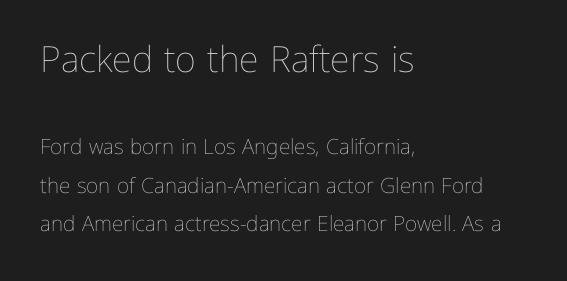
The face used here appears at its bigger size in the upper chunk. This is roman type, the default non-slanted kind. Clear beneath every line of the passage. The typesetting does not lean heavy: it is not bold.
